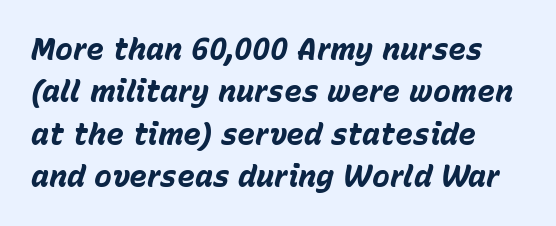
The image shows 30 px bold type, italic (leaning right); set normal line spacing (1.41x), normal letter spacing, not underlined; low stroke contrast and a medium x-height.
